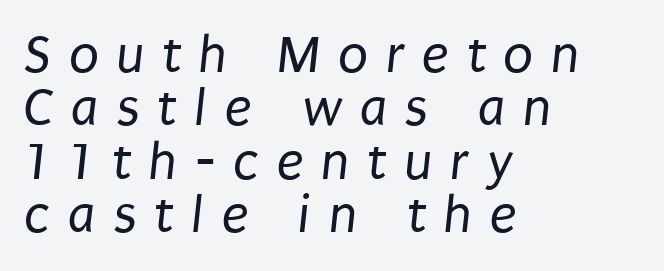
{"serif": "no", "bold": "no", "weight": "regular", "width": "condensed", "stroke_contrast": "low", "x_height": "large", "monospaced": "no", "underline": "no", "align": "left", "line_spacing": "tight", "line_spacing_ratio": 0.97, "letter_spacing": "wide", "letter_spacing_em": 0.32, "glyph_px": 55}
